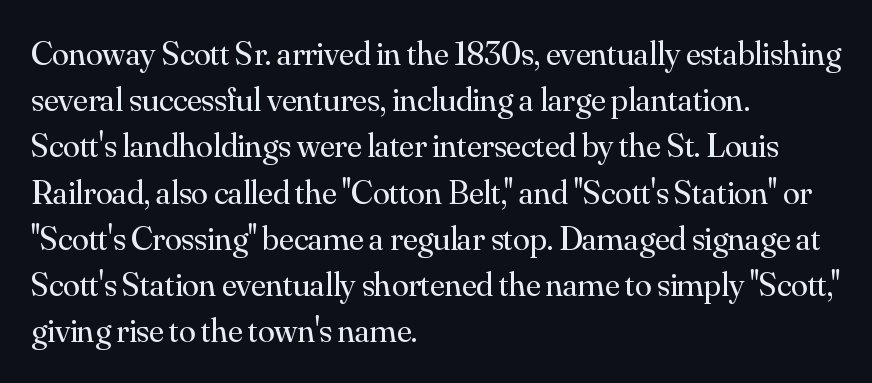
Q: Is the text bold? A: No.
Q: Is the text italic (slanted)? A: No, it is upright.
Q: Is the typeface a serif or a sans-serif typeface? A: Serif.
Q: Is the text underlined? A: No.
Q: How is the paragraph aligned? A: Left-aligned.
Q: Is the spacing between letters normal or unusually wide? A: Normal.
Q: Is the spacing between lines tight, normal or loose? A: Normal.
Q: Width (condensed, normal, or wide)? A: Normal.
Q: Stroke contrast? A: Medium.
Q: x-height? A: Small.
Q: Monospaced? A: No.
